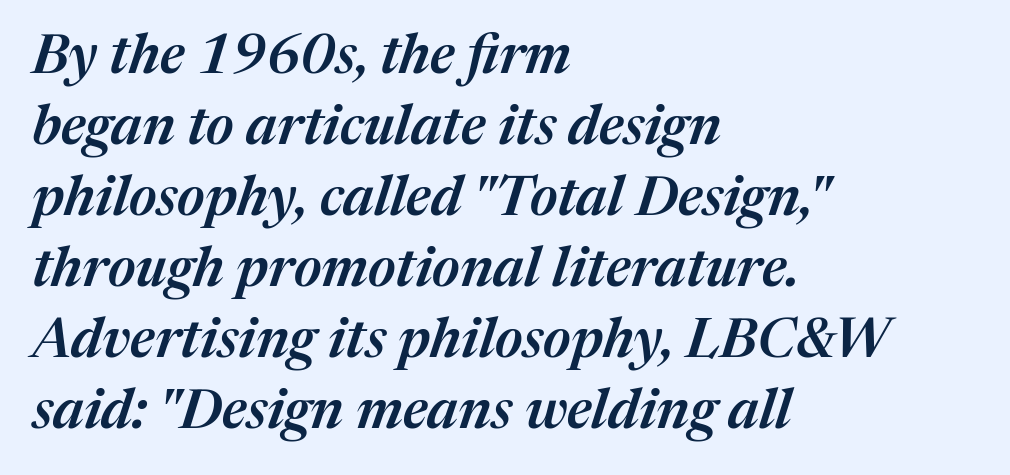
Left-aligned paragraph, ragged on the right. A clean baseline with only descenders dipping below it. Reading down the column, the eye jumps a familiar distance to each next line. Here the glyphs are tracked normally, forming tight word shapes. Weight: semibold (demi). Italic? Definitely — the glyphs are oblique.
